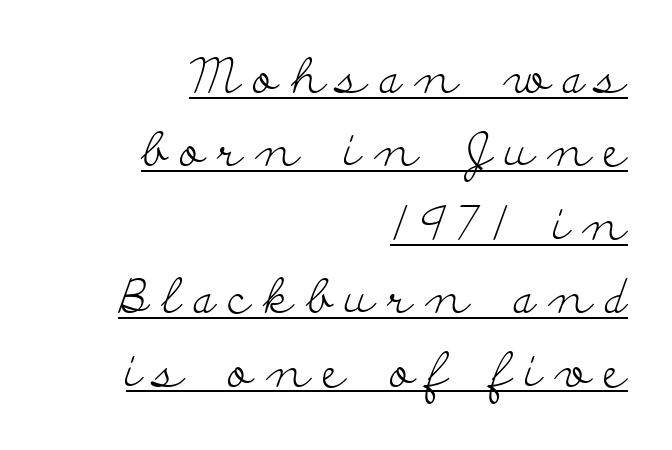
The image shows 48 px light, wide serif type; set right-aligned, normal line spacing (1.53x), unusually wide letter spacing (+0.27 em), underlined; low stroke contrast and a small x-height.
